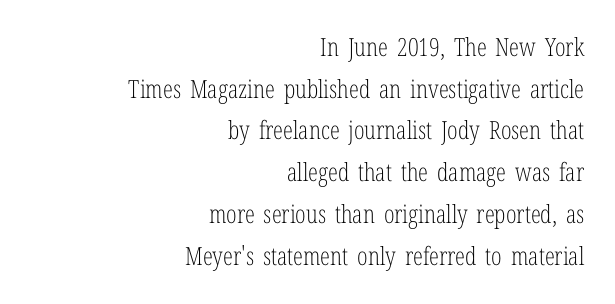
The image shows 25 px text type, upright; set right-aligned, normal line spacing (1.67x), normal letter spacing, not underlined.
